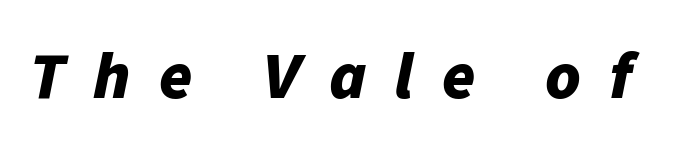
{"italic": "yes", "lean": "right", "slant_degrees": 11, "bold": "yes", "weight": "bold", "width": "normal", "stroke_contrast": "low", "x_height": "medium", "monospaced": "no", "underline": "no", "letter_spacing": "wide", "letter_spacing_em": 0.42, "glyph_px": 67}
